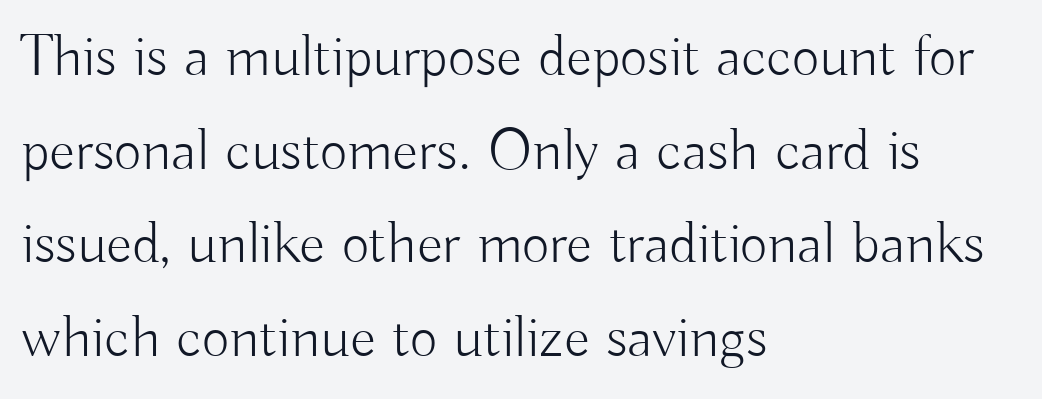
{"serif": "no", "italic": "no", "bold": "no", "weight": "light", "width": "normal", "stroke_contrast": "low", "x_height": "small", "monospaced": "no", "underline": "no", "align": "left", "line_spacing": "normal", "line_spacing_ratio": 1.56, "letter_spacing": "normal", "letter_spacing_em": 0.0, "glyph_px": 60}
